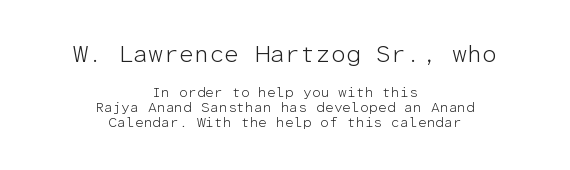
This sample is center-justified, so both line endings float freely. Weight class: somewhere from thin through regular. Compare the two chunks: the upper has the greater cap height. The passage shown has conventional tracking throughout.
